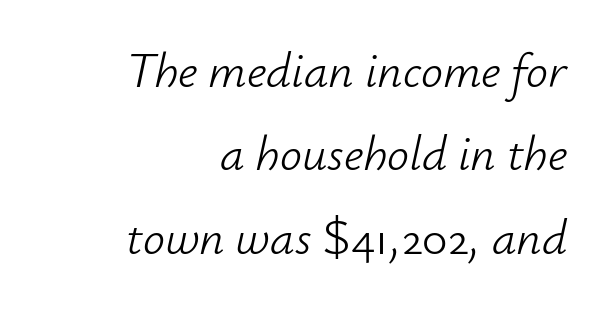
Spacing verdict: proportional, widths tailored to each character. Descenders hang freely into open space. In terms of letterspacing, this is plain default setting. The setting favours the right margin, as signatures and pull-quotes sometimes do.
